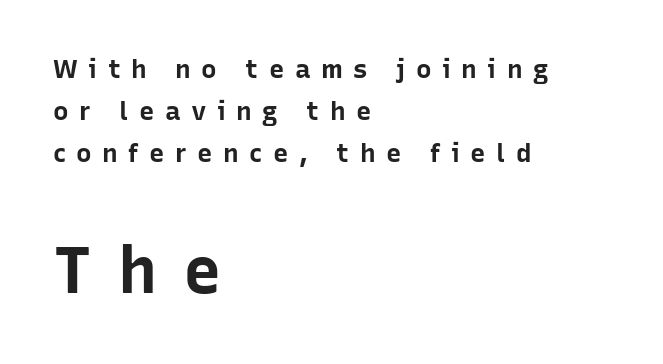
Q: Is the text bold? A: Yes.
Q: Is the text italic (slanted)? A: No, it is upright.
Q: Is the typeface a serif or a sans-serif typeface? A: Sans-serif.
Q: Is the text underlined? A: No.
Q: How is the paragraph aligned? A: Left-aligned.
Q: Is the spacing between letters normal or unusually wide? A: Unusually wide.
Q: Is the spacing between lines tight, normal or loose? A: Normal.
Q: Which block of text is set in a larger size, the first (top) or the second (bottom)? A: The second (bottom) one.
Q: Width (condensed, normal, or wide)? A: Normal.
Q: Stroke contrast? A: Low.
Q: x-height? A: Medium.
Q: Monospaced? A: No.
